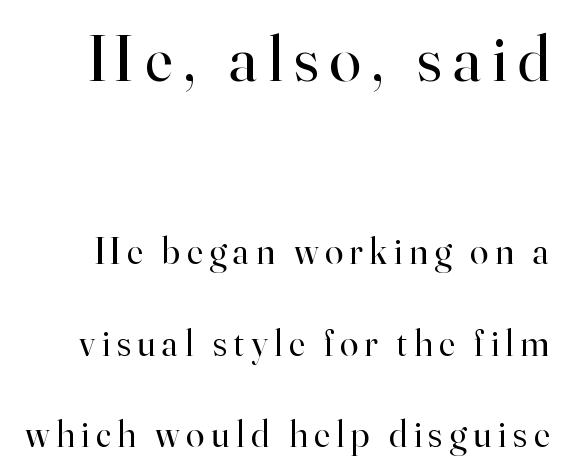
Q: Is the text bold? A: No.
Q: Is the text italic (slanted)? A: No, it is upright.
Q: Is the typeface a serif or a sans-serif typeface? A: Serif.
Q: Is the text underlined? A: No.
Q: Is the spacing between lines tight, normal or loose? A: Loose.
Q: Which block of text is set in a larger size, the first (top) or the second (bottom)? A: The first (top) one.
Q: Width (condensed, normal, or wide)? A: Normal.
Q: Stroke contrast? A: High.
Q: x-height? A: Small.
Q: Monospaced? A: No.
